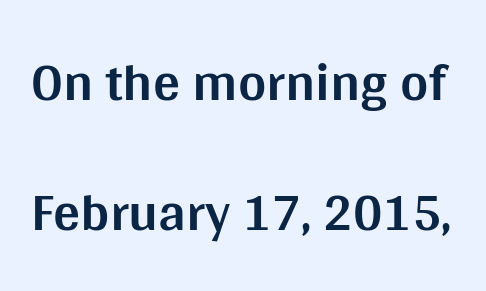
{"serif": "no", "italic": "no", "bold": "yes", "weight": "bold", "width": "normal", "stroke_contrast": "medium", "x_height": "large", "monospaced": "no", "underline": "no", "line_spacing": "loose", "line_spacing_ratio": 2.4, "letter_spacing": "normal", "letter_spacing_em": 0.0, "glyph_px": 54}
